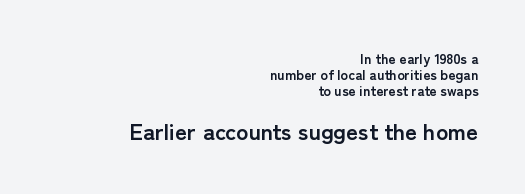
Q: Is the text bold? A: Yes.
Q: Is the text italic (slanted)? A: No, it is upright.
Q: Is the text underlined? A: No.
Q: How is the paragraph aligned? A: Right-aligned.
Q: Is the spacing between letters normal or unusually wide? A: Normal.
Q: Is the spacing between lines tight, normal or loose? A: Tight.
Q: Which block of text is set in a larger size, the first (top) or the second (bottom)? A: The second (bottom) one.
